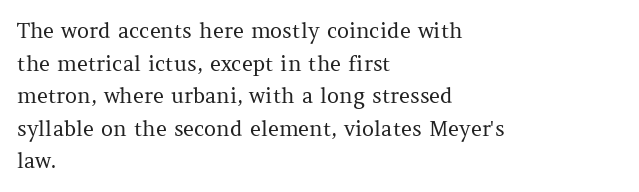
{"italic": "no", "bold": "no", "underline": "no", "align": "left", "line_spacing": "normal", "line_spacing_ratio": 1.55, "letter_spacing": "normal", "letter_spacing_em": 0.0, "glyph_px": 21}
